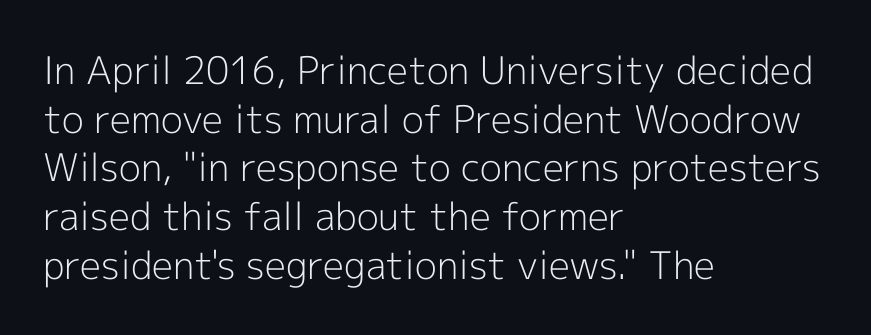
{"serif": "no", "italic": "no", "bold": "no", "weight": "light", "width": "normal", "x_height": "medium", "monospaced": "no", "underline": "no", "align": "left", "line_spacing": "normal", "line_spacing_ratio": 1.28, "letter_spacing": "normal", "letter_spacing_em": 0.0, "glyph_px": 38}
